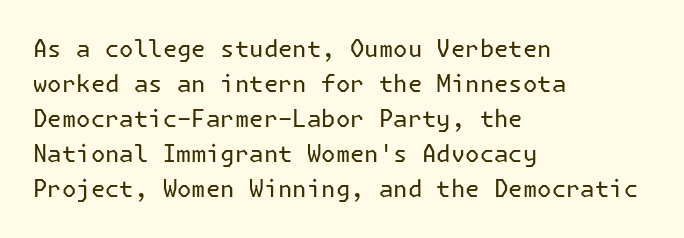
{"italic": "no", "bold": "no", "underline": "no", "align": "left", "line_spacing": "normal", "line_spacing_ratio": 1.46, "letter_spacing": "normal", "letter_spacing_em": 0.0, "glyph_px": 24}
